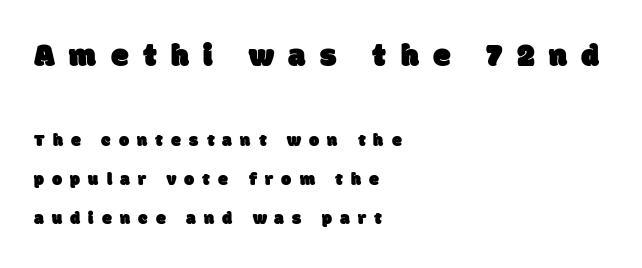
Decoration check: the copy has no underline. The rendering uses natural spacing where letterforms have individual widths. The line-height multiplier appears high, well above default. Note: no serifs on the glyphs. The horizontal fit of the characters is loose and conspicuously gappy. The setting favours the left margin, as ordinary paragraphs usually do.
